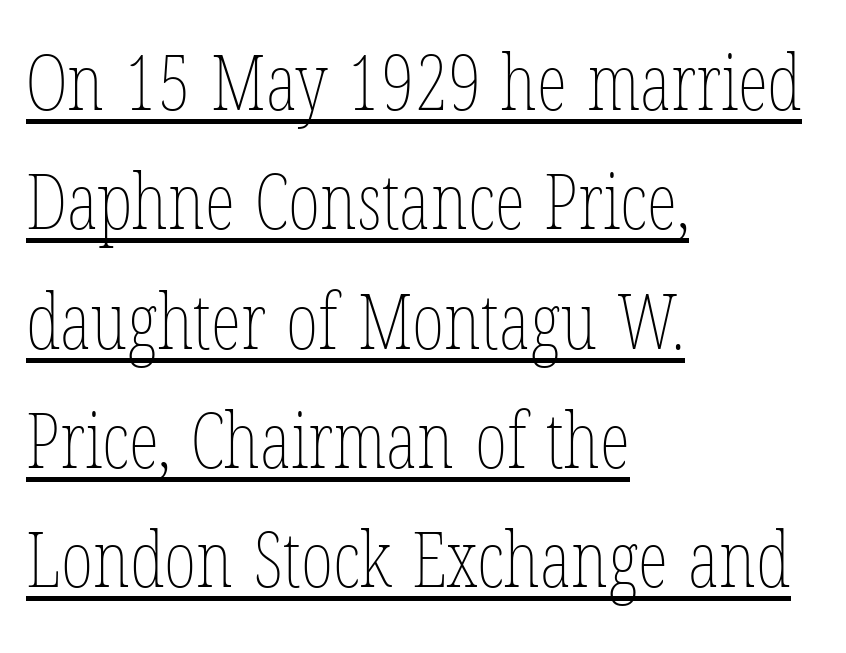
The font's upright variant was chosen for this text. Every row of glyphs begins at an identical x-position on the left. Is there much room between lines? A standard amount, neither cramped nor airy. Is this a fixed-width face? No — the glyphs have proportional, varying widths.
